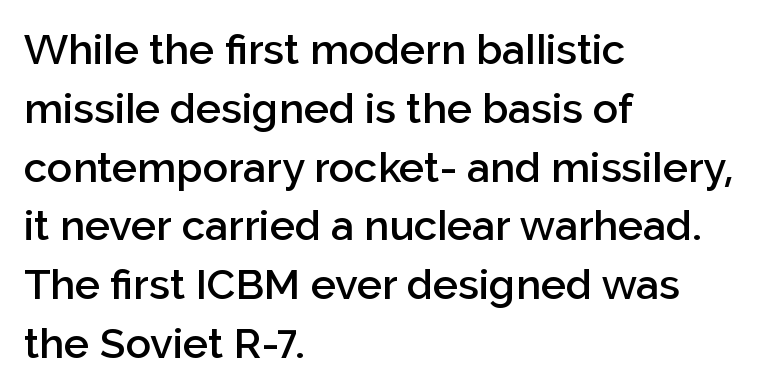
{"serif": "no", "italic": "no", "bold": "semi", "weight": "semibold", "width": "normal", "stroke_contrast": "low", "x_height": "medium", "monospaced": "no", "underline": "no", "align": "left", "line_spacing": "normal", "line_spacing_ratio": 1.4, "letter_spacing": "normal", "letter_spacing_em": 0.0, "glyph_px": 42}
